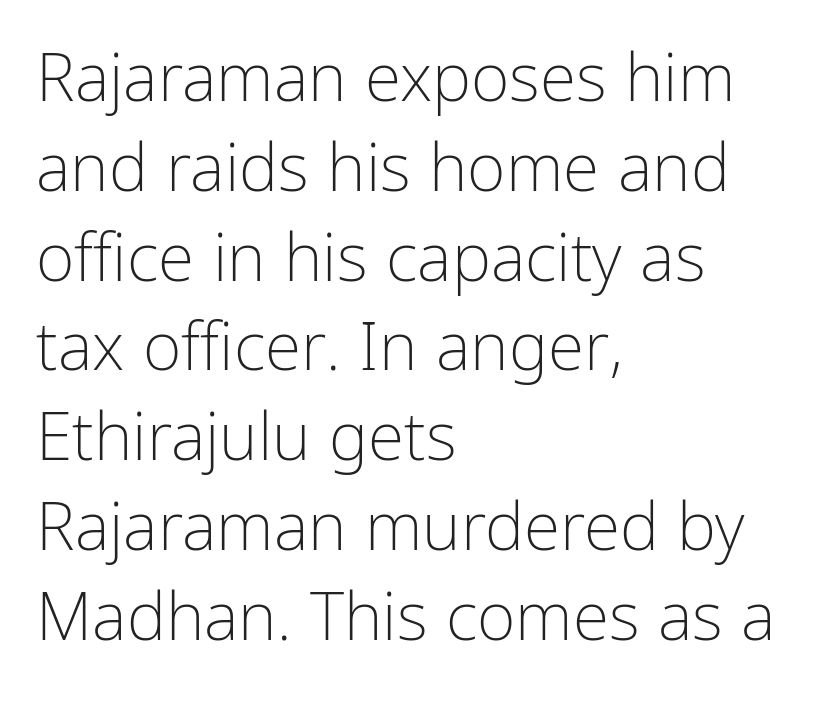
Q: Is the text bold? A: No.
Q: Is the text italic (slanted)? A: No, it is upright.
Q: Is the typeface a serif or a sans-serif typeface? A: Sans-serif.
Q: Is the text underlined? A: No.
Q: How is the paragraph aligned? A: Left-aligned.
Q: Is the spacing between letters normal or unusually wide? A: Normal.
Q: Is the spacing between lines tight, normal or loose? A: Normal.
Q: Width (condensed, normal, or wide)? A: Condensed.
Q: Stroke contrast? A: Low.
Q: x-height? A: Medium.
Q: Monospaced? A: No.
